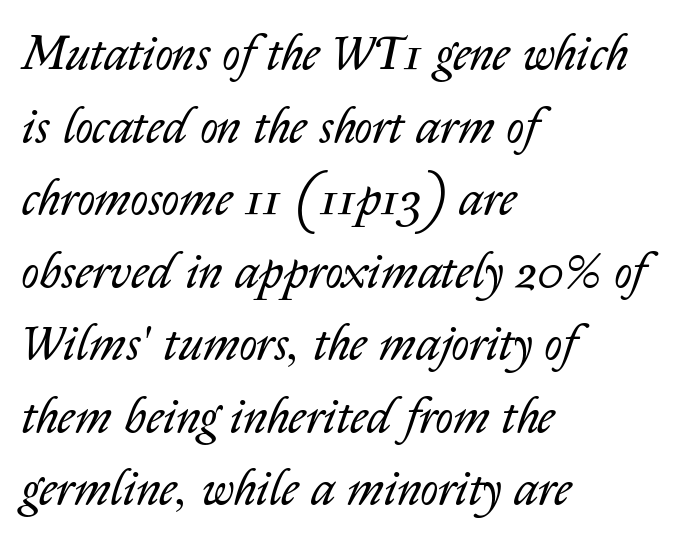
The foot of each line stays bare and open. The face used here is proportionally spaced, like ordinary book or web type. This block has exactly the height ordinary leading produces. These lines keep a tight, regular rhythm from letter to letter. Casual observation: everything's shoved over to the left. The typeface has the unassuming heft of standard copy or less.
